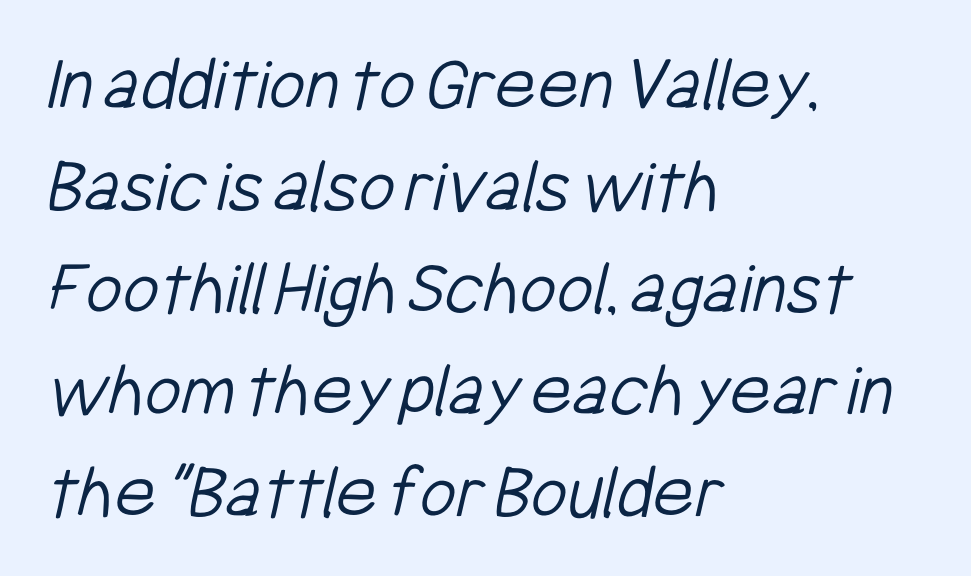
These lines keep a tight, regular rhythm from letter to letter. These lines are rendered in a variable-pitch font. In CSS terms this would be text-align: left. Vertically, the passage feels balanced, rows spaced as you'd expect. The area under the type is left untouched.
